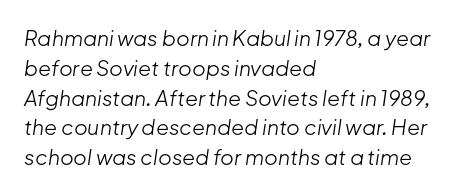
The image shows 21 px text type, italic (leaning right); set left-aligned, normal line spacing (1.42x), normal letter spacing, not underlined.
